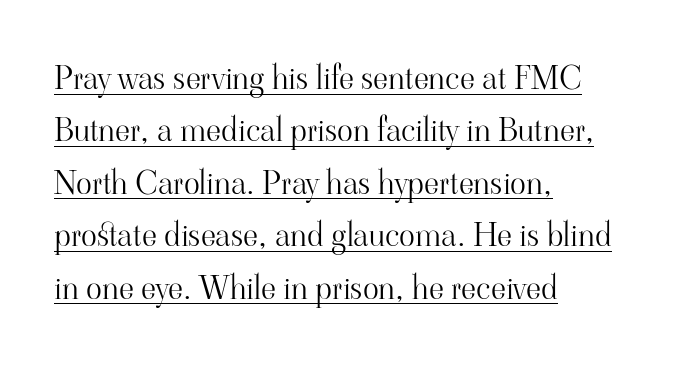
The image shows 33 px light serif type, upright; set left-aligned, normal line spacing (1.59x), normal letter spacing, underlined; high stroke contrast and a small x-height.
